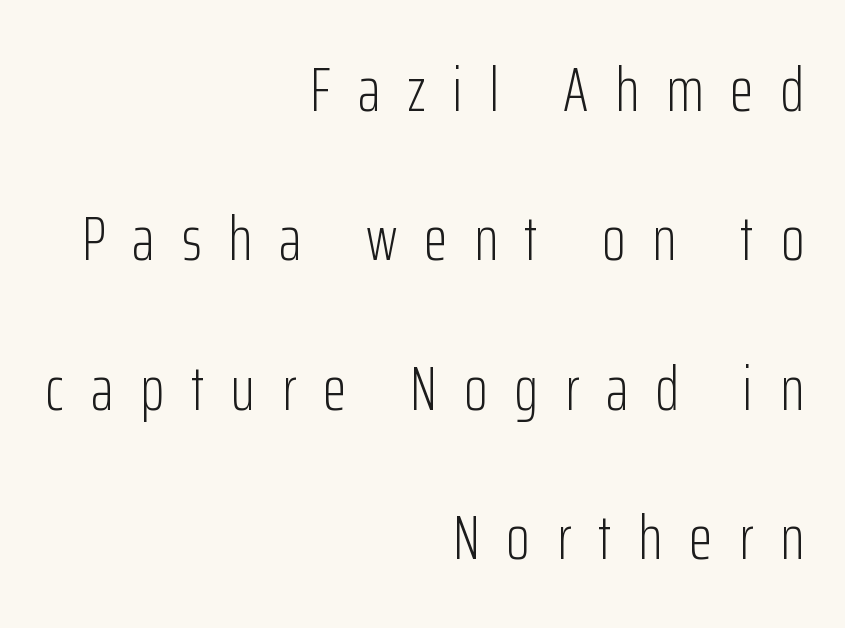
Layout note: lines flush right. A sans-serif font was chosen for this passage. Weight: regular or lighter. In terms of letterspacing, this is a distinctly airy, spread setting.
